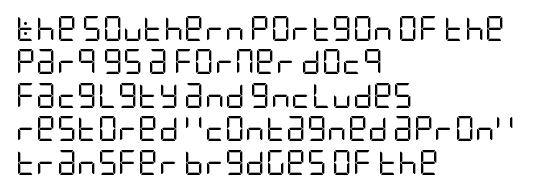
{"italic": "no", "bold": "no", "underline": "no", "align": "left", "line_spacing": "normal", "line_spacing_ratio": 1.34, "letter_spacing": "normal", "letter_spacing_em": 0.0, "glyph_px": 25}
